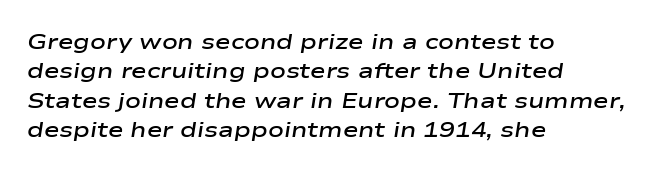
The image shows 21 px text type, italic (leaning right); set left-aligned, normal line spacing (1.4x), normal letter spacing, not underlined.
